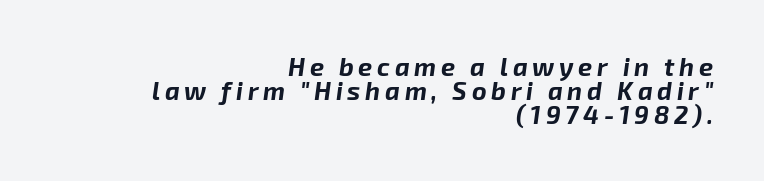
Q: Is the text bold? A: Yes.
Q: Is the text italic (slanted)? A: Yes, it leans right by about 8 degrees.
Q: Is the text underlined? A: No.
Q: How is the paragraph aligned? A: Right-aligned.
Q: Is the spacing between lines tight, normal or loose? A: Tight.
